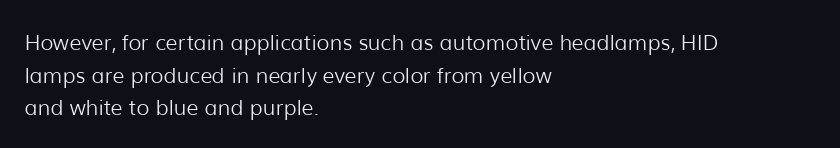
{"italic": "no", "bold": "no", "underline": "no", "align": "left", "line_spacing": "normal", "line_spacing_ratio": 1.55, "letter_spacing": "normal", "letter_spacing_em": 0.0, "glyph_px": 21}
